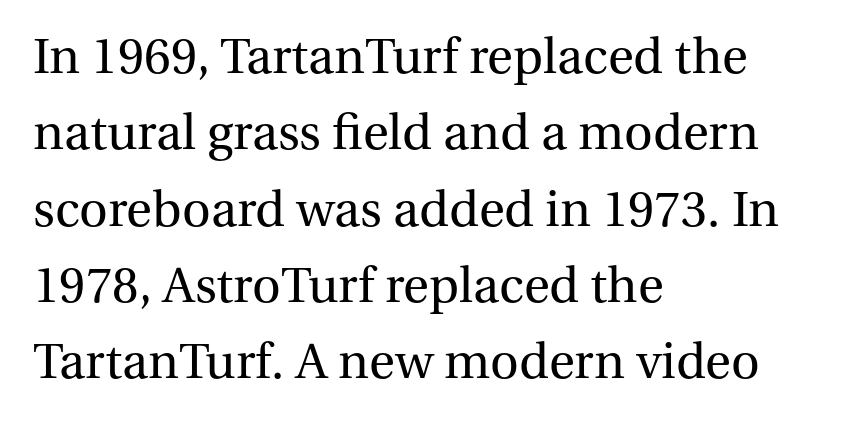
Nope, not italic — everything's standing straight. The letters carry serifs — small finishing strokes at the ends of their stems. Caption: standard tracking, unaltered. A quiet, ordinary-to-light weight characterises the typeface.
